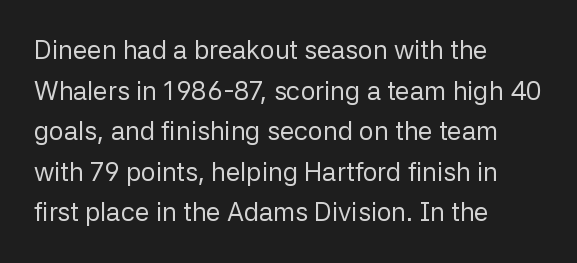
{"italic": "no", "bold": "no", "underline": "no", "align": "left", "line_spacing": "normal", "line_spacing_ratio": 1.56, "letter_spacing": "normal", "letter_spacing_em": 0.0, "glyph_px": 26}
